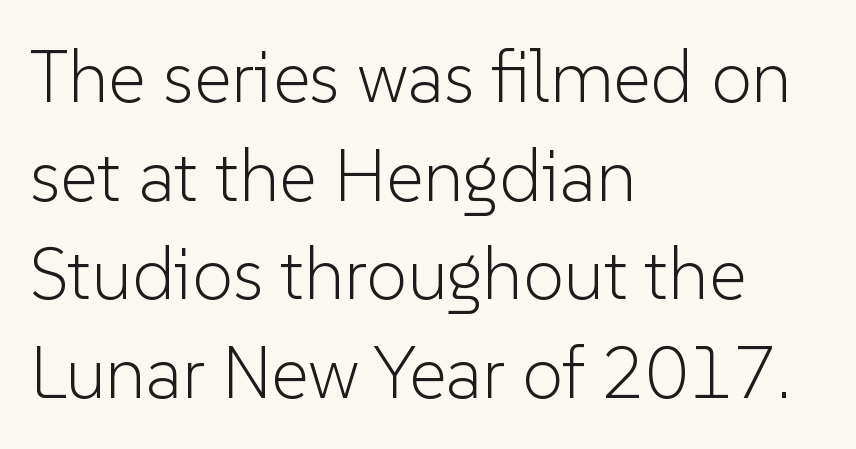
The image shows 73 px light sans-serif type, upright; set left-aligned, normal line spacing (1.35x), normal letter spacing, not underlined; low stroke contrast and a medium x-height.
